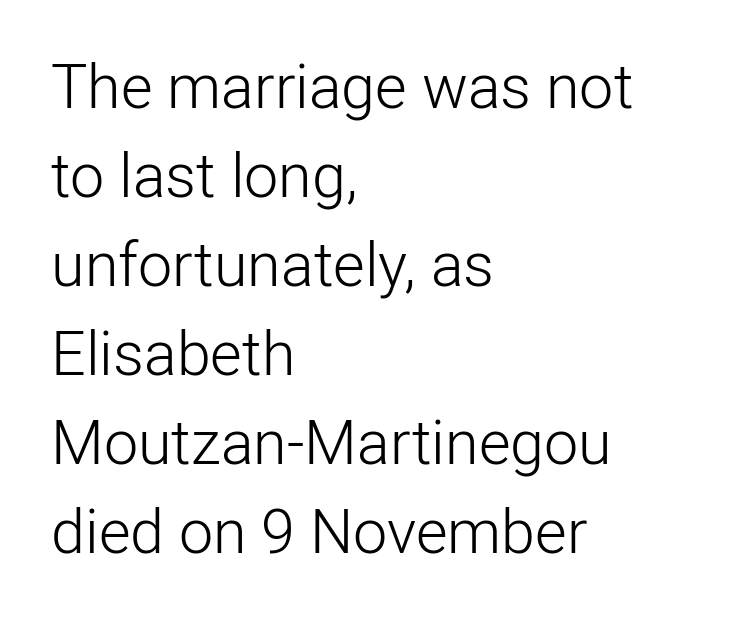
The image shows 61 px light sans-serif type, upright; set left-aligned, normal line spacing (1.46x), normal letter spacing, not underlined; low stroke contrast and a medium x-height.
